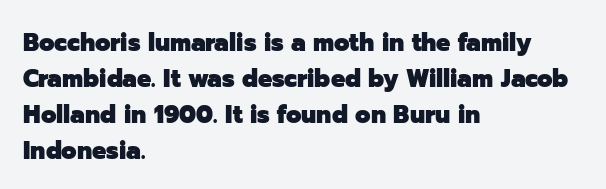
{"italic": "no", "bold": "yes", "underline": "no", "align": "left", "line_spacing": "normal", "line_spacing_ratio": 1.44, "letter_spacing": "normal", "letter_spacing_em": 0.0, "glyph_px": 25}
